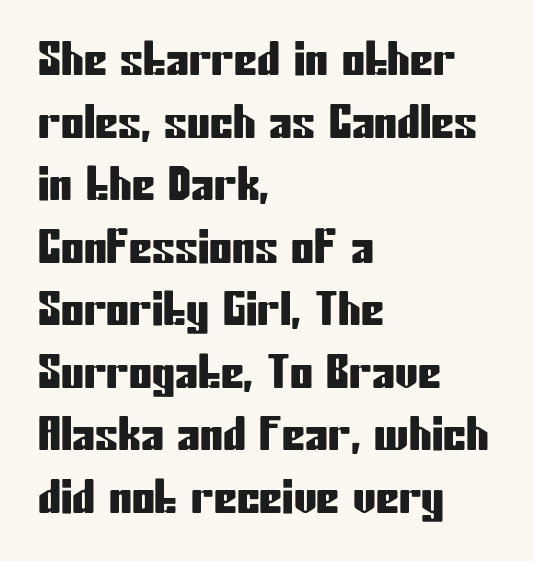
Is this a fixed-width face? No — the glyphs have proportional, varying widths. The gap between lines stays unmarked. The line texture is even and compact thanks to regular tracking. Classification — sans serif. Does the lettering tilt? It doesn't — this is upright. The rendering uses a moderate line-height, typical for paragraphs.
